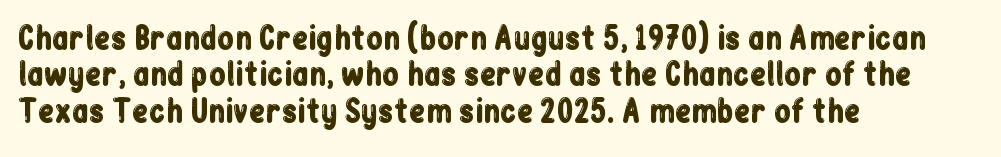
The image shows 30 px condensed sans-serif type, upright; set left-aligned, line spacing 1.21x, normal letter spacing, not underlined; low stroke contrast and a medium x-height.
